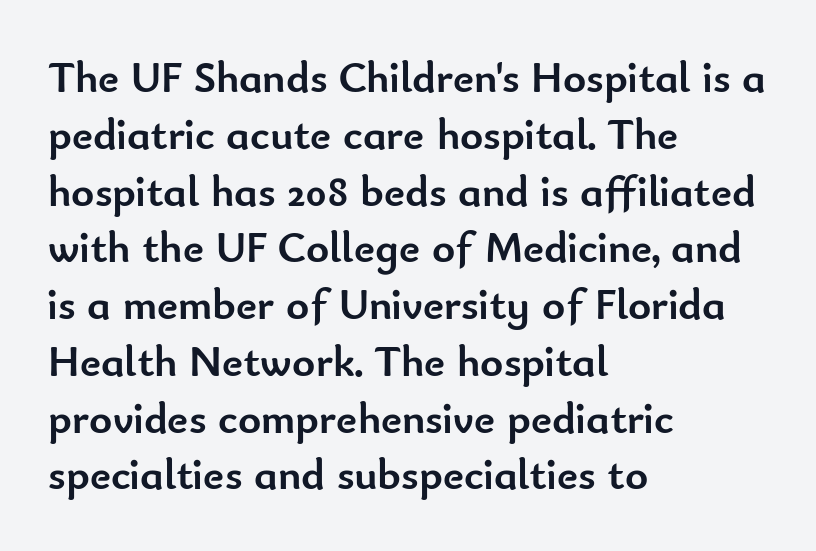
Look at the tracking — it's just the regular setting, nothing added. Horizontally, the lines are justified to the leading edge only. Tall strokes in this sample are plumb rather than angled. The characters look thick and weighty, a clear bold. The line-height multiplier appears to be the usual default. Decoration check: the copy has no underline.
